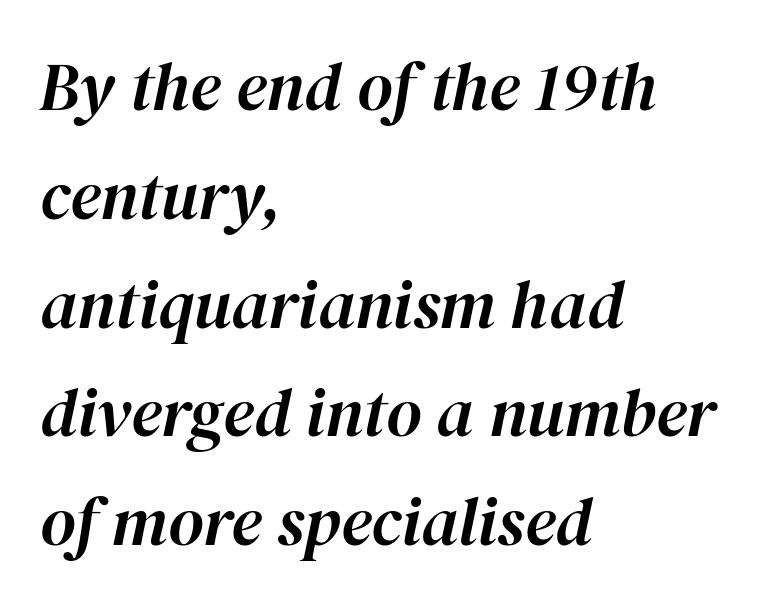
The image shows 68 px text type, italic (leaning right); set left-aligned, normal line spacing (1.6x), normal letter spacing, not underlined; high stroke contrast and a medium x-height.
